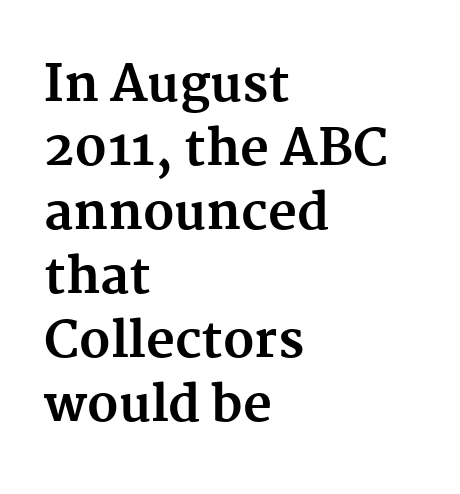
This is heavy type, rendered in bold. The typeface chosen for these lines features serifs. Looks like regular typesetting: each glyph gets only the width it needs. Honestly, there is no underline to notice here at all.
